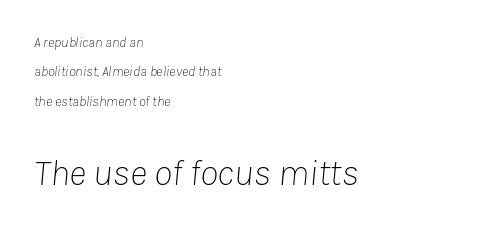
The letters advance in unequal steps, a hallmark of proportional type. The lower block of text is set noticeably larger than the block above it. Weight: in the light-to-regular range. The face used here is rendered with its standard letterfit. Reading down the block, your eye returns to a fixed left position each line.
